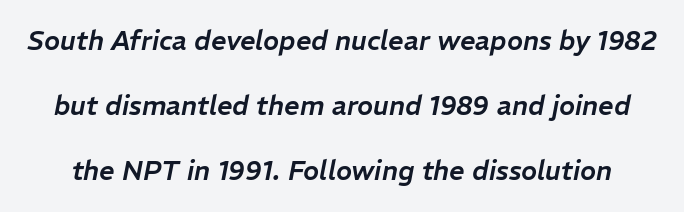
Q: Is the text italic (slanted)? A: Yes, it leans right by about 11 degrees.
Q: Is the text underlined? A: No.
Q: Is the spacing between letters normal or unusually wide? A: Normal.
Q: Is the spacing between lines tight, normal or loose? A: Loose.
